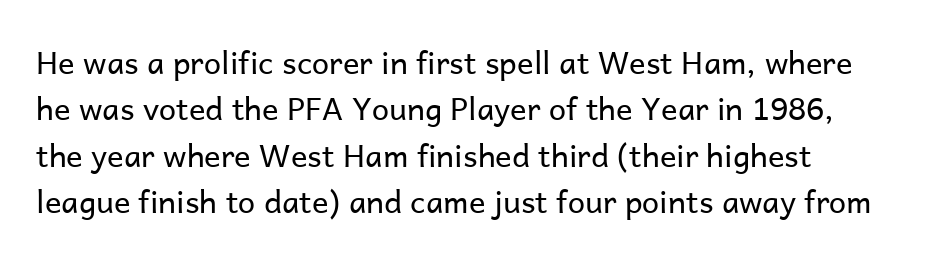
{"serif": "no", "italic": "no", "bold": "no", "weight": "regular", "width": "normal", "stroke_contrast": "low", "x_height": "medium", "monospaced": "no", "underline": "no", "align": "left", "line_spacing": "normal", "line_spacing_ratio": 1.5, "letter_spacing": "normal", "letter_spacing_em": 0.0, "glyph_px": 31}
